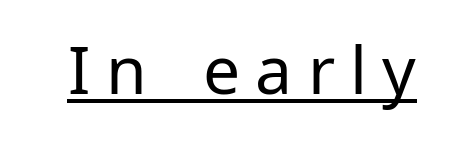
The image shows 66 px regular-weight sans-serif type, upright; set unusually wide letter spacing (+0.23 em), underlined; low stroke contrast and a medium x-height.
